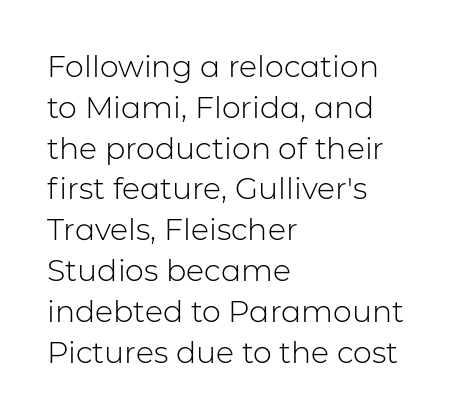
{"serif": "no", "italic": "no", "bold": "no", "weight": "light", "width": "normal", "stroke_contrast": "low", "x_height": "medium", "monospaced": "no", "underline": "no", "align": "left", "line_spacing": "normal", "line_spacing_ratio": 1.36, "letter_spacing": "normal", "letter_spacing_em": 0.0, "glyph_px": 30}
